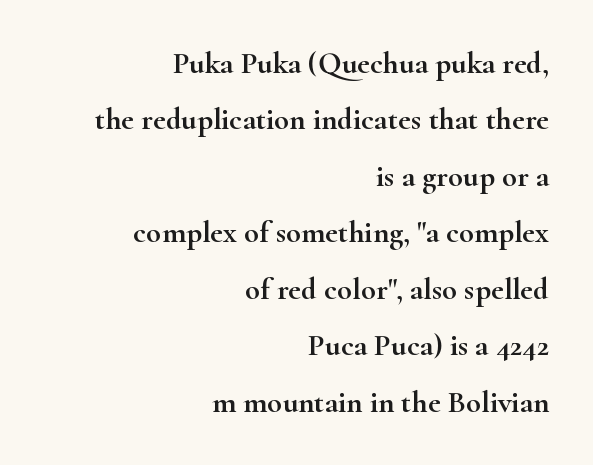
Q: Is the text italic (slanted)? A: No, it is upright.
Q: Is the typeface a serif or a sans-serif typeface? A: Serif.
Q: Is the text underlined? A: No.
Q: How is the paragraph aligned? A: Right-aligned.
Q: Is the spacing between letters normal or unusually wide? A: Normal.
Q: Width (condensed, normal, or wide)? A: Wide.
Q: Stroke contrast? A: High.
Q: x-height? A: Small.
Q: Monospaced? A: No.
